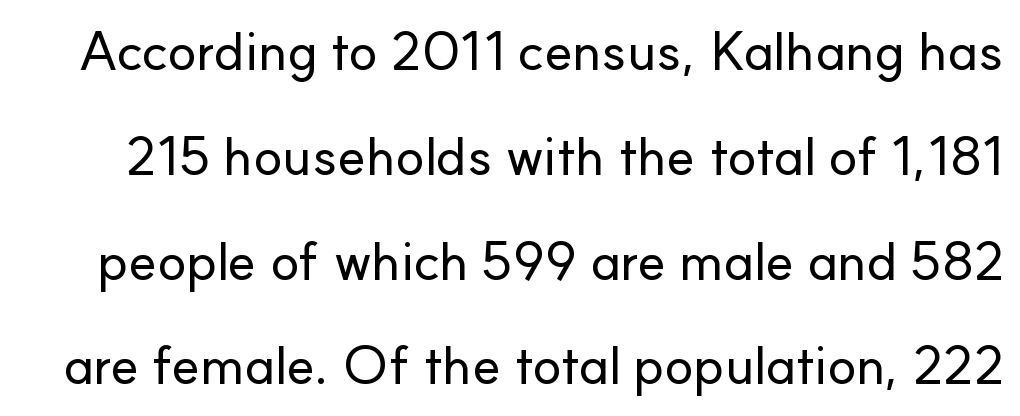
Tracking value appears to be zero — textbook default spacing. Do the characters align in a grid? No, the font is proportional. Posture: vertical. A sans-serif font was chosen for this passage. The passage shown is not underscored anywhere. Loosely led — the rows are spread out.
